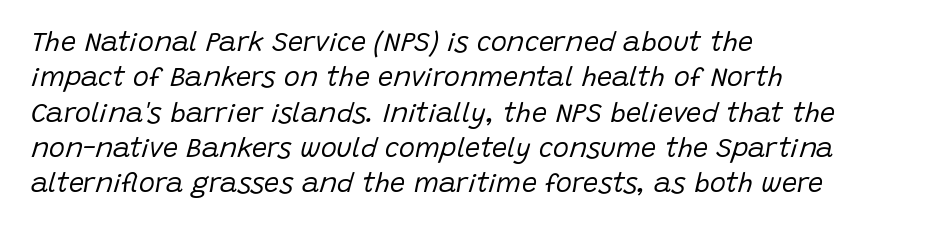
Decoration check: the copy has no underline. Where is the straight margin? On the left. The block of text has a typical density, with ordinary space between rows. The lettering tilts uniformly, giving the passage an italic look. Unbolded letterforms with no extra heft. Tracking value appears to be zero — textbook default spacing.
